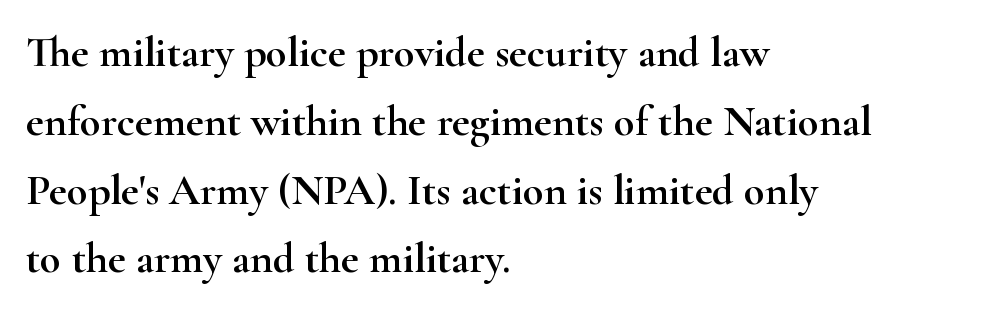
{"serif": "yes", "italic": "no", "width": "wide", "stroke_contrast": "high", "x_height": "small", "monospaced": "no", "underline": "no", "align": "left", "line_spacing": "normal", "line_spacing_ratio": 1.6, "letter_spacing": "normal", "letter_spacing_em": 0.0, "glyph_px": 43}
